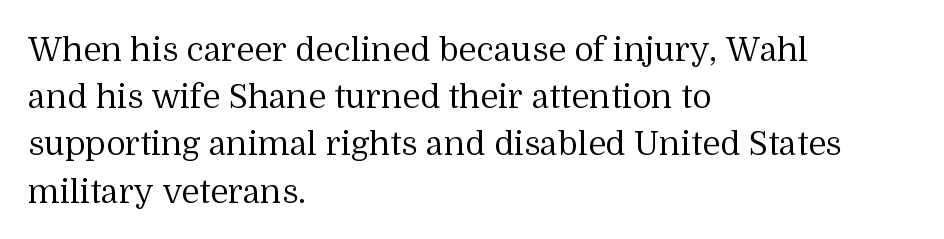
{"serif": "yes", "italic": "no", "bold": "no", "weight": "regular", "width": "normal", "stroke_contrast": "medium", "x_height": "medium", "monospaced": "no", "underline": "no", "align": "left", "line_spacing": "normal", "line_spacing_ratio": 1.43, "letter_spacing": "normal", "letter_spacing_em": 0.0, "glyph_px": 33}
